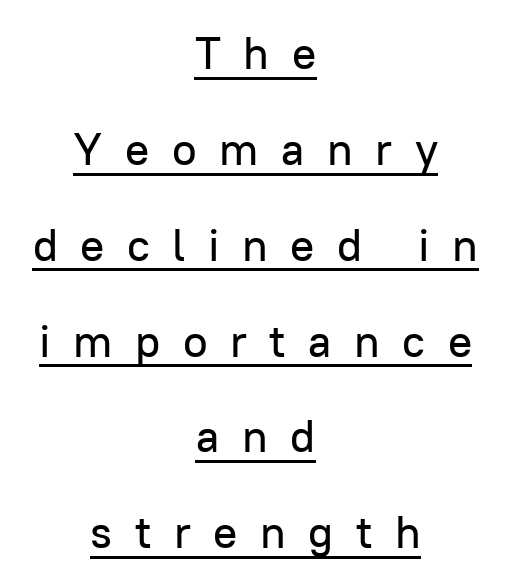
The image shows 45 px sans-serif type, upright; set centered, loose line spacing (2.13x), unusually wide letter spacing (+0.5 em), underlined; low stroke contrast and a medium x-height.
